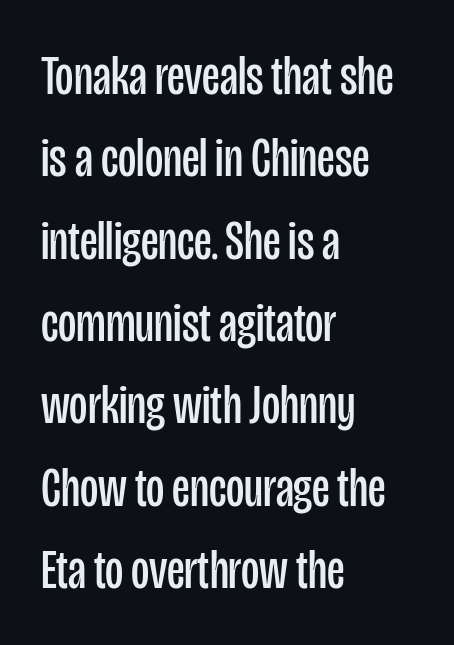
{"serif": "no", "italic": "no", "bold": "no", "weight": "regular", "width": "condensed", "stroke_contrast": "low", "x_height": "large", "monospaced": "no", "underline": "no", "align": "left", "line_spacing": "normal", "line_spacing_ratio": 1.47, "letter_spacing": "normal", "letter_spacing_em": 0.0, "glyph_px": 56}
